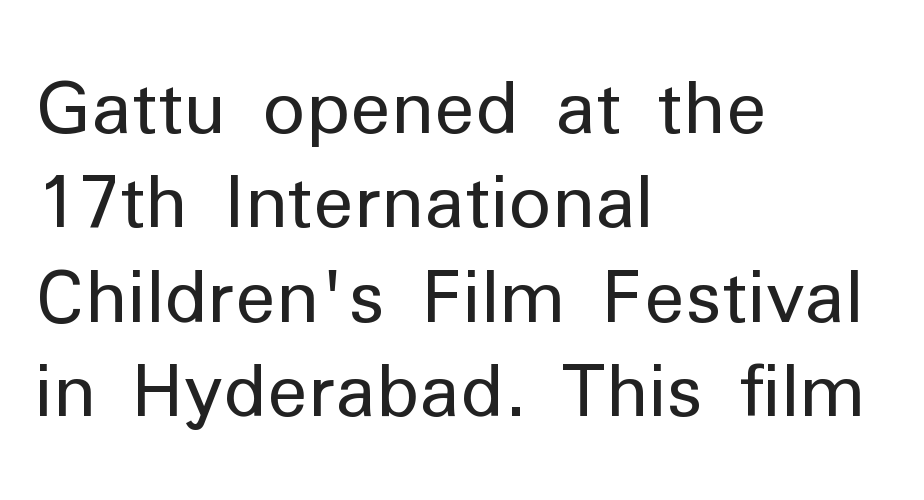
{"serif": "no", "italic": "no", "bold": "no", "weight": "regular", "width": "normal", "stroke_contrast": "low", "x_height": "medium", "monospaced": "no", "underline": "no", "align": "left", "line_spacing": "normal", "line_spacing_ratio": 1.31, "letter_spacing": "normal", "letter_spacing_em": 0.0, "glyph_px": 72}
